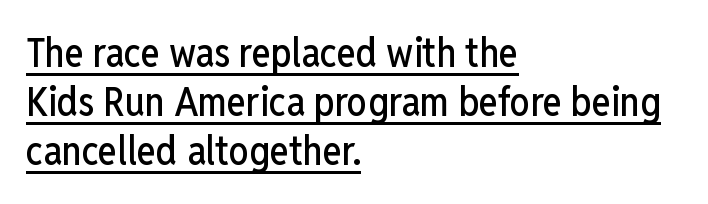
{"serif": "no", "italic": "no", "width": "condensed", "stroke_contrast": "low", "x_height": "medium", "monospaced": "no", "underline": "yes", "align": "left", "line_spacing_ratio": 1.23, "letter_spacing": "normal", "letter_spacing_em": 0.0, "glyph_px": 40}
